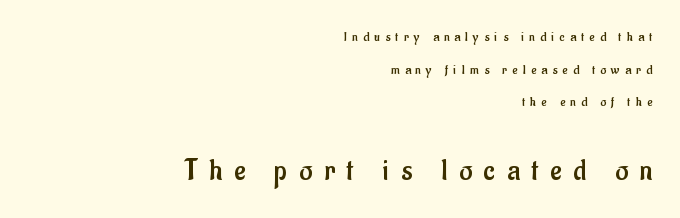
The letters stand straight up with perfectly vertical stems. The zone under the glyphs is completely vacant. Two sizes are in play, and the larger belongs to the second block. The passage shown is not bold in any degree. The lines are quadded right. These lines are rendered in a variable-pitch font.
